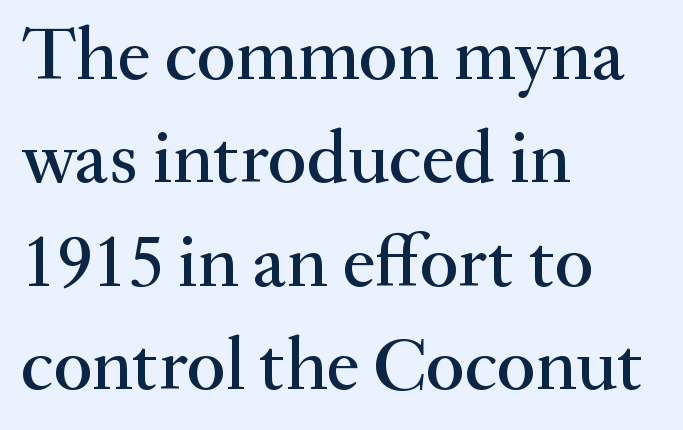
The image shows 76 px serif type, upright; set left-aligned, normal line spacing (1.36x), normal letter spacing, not underlined; medium stroke contrast and a small x-height.
